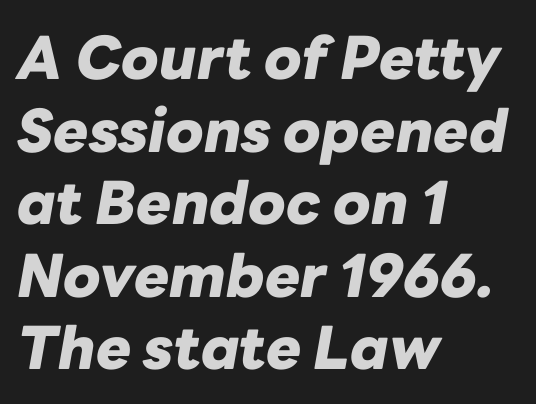
Q: Is the text bold? A: Yes.
Q: Is the text italic (slanted)? A: Yes, it leans right by about 10 degrees.
Q: Is the text underlined? A: No.
Q: How is the paragraph aligned? A: Left-aligned.
Q: Is the spacing between letters normal or unusually wide? A: Normal.
Q: Width (condensed, normal, or wide)? A: Normal.
Q: Stroke contrast? A: Low.
Q: x-height? A: Medium.
Q: Monospaced? A: No.
